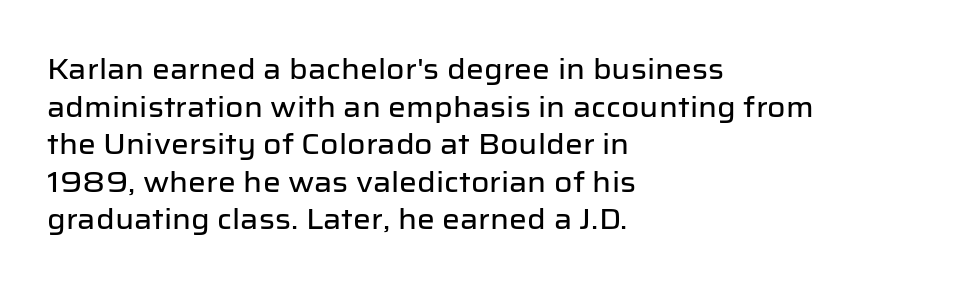
Is there much room between lines? A standard amount, neither cramped nor airy. The face used here is a sans, in the tradition of grotesques and geometrics. This sample uses plain, unmodified letter spacing. You can tell it's not italic because the verticals are truly vertical.
